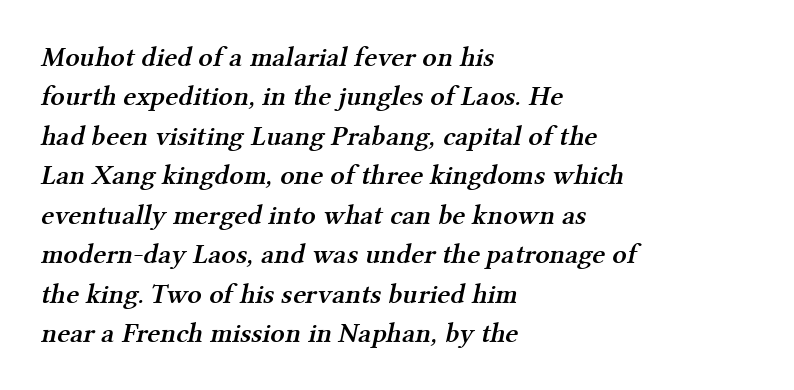
Q: Is the text bold? A: Semi-bold.
Q: Is the typeface a serif or a sans-serif typeface? A: Serif.
Q: Is the text underlined? A: No.
Q: How is the paragraph aligned? A: Left-aligned.
Q: Is the spacing between letters normal or unusually wide? A: Normal.
Q: Is the spacing between lines tight, normal or loose? A: Normal.
Q: Width (condensed, normal, or wide)? A: Normal.
Q: Stroke contrast? A: Medium.
Q: x-height? A: Medium.
Q: Monospaced? A: No.
